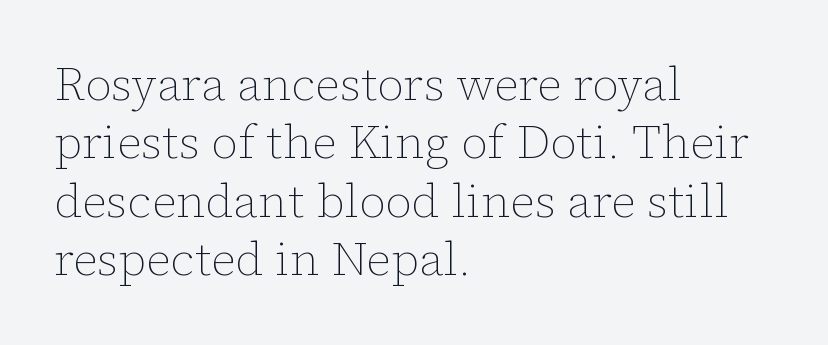
The image shows 47 px thin type, upright; set left-aligned, line spacing 1.24x, normal letter spacing, not underlined; low stroke contrast and a medium x-height.
